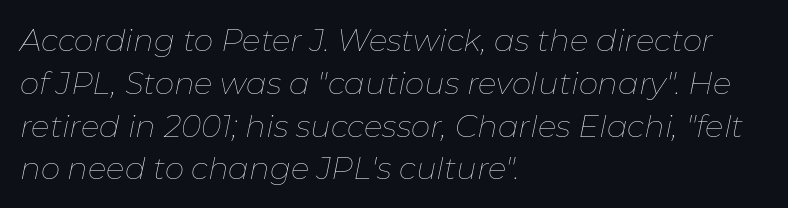
{"italic": "yes", "lean": "right", "slant_degrees": 11, "bold": "no", "weight": "thin", "width": "normal", "stroke_contrast": "low", "x_height": "medium", "monospaced": "no", "underline": "no", "align": "left", "line_spacing": "normal", "line_spacing_ratio": 1.38, "letter_spacing": "normal", "letter_spacing_em": 0.0, "glyph_px": 31}
